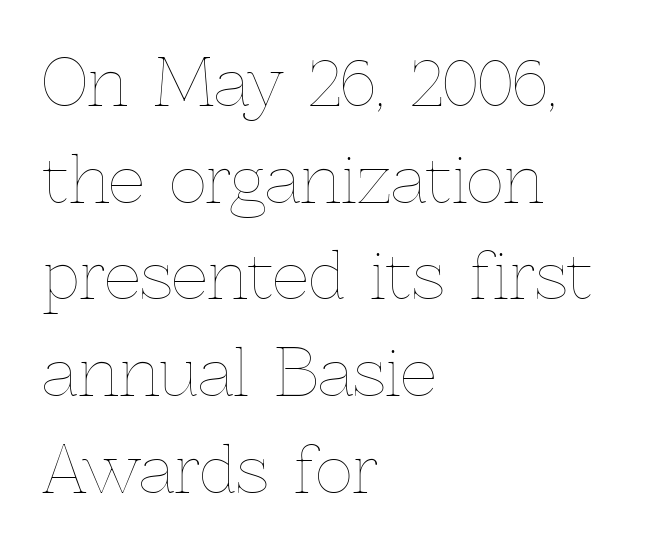
The image shows 64 px thin type, upright; set left-aligned, normal line spacing (1.51x), normal letter spacing, not underlined; a medium x-height.
